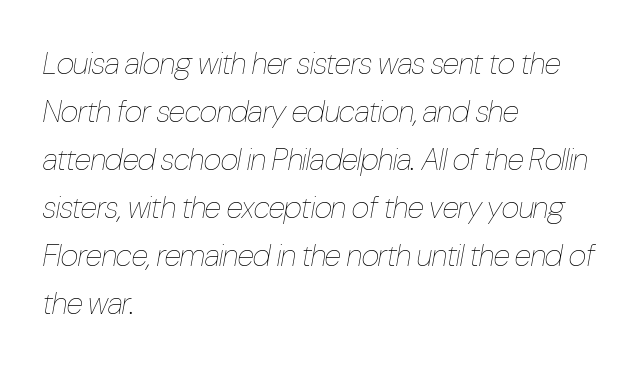
The image shows 31 px thin, condensed type, italic (leaning right); set left-aligned, normal line spacing (1.55x), normal letter spacing, not underlined; low stroke contrast and a medium x-height.
